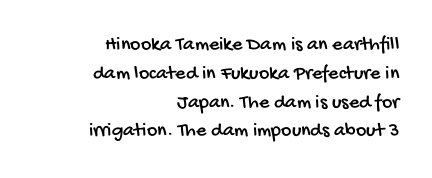
Q: Is the text underlined? A: No.
Q: How is the paragraph aligned? A: Right-aligned.
Q: Is the spacing between letters normal or unusually wide? A: Normal.
Q: Is the spacing between lines tight, normal or loose? A: Normal.
